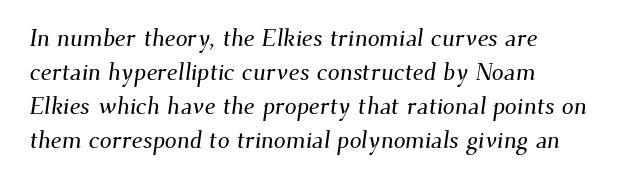
{"underline": "no", "align": "left", "line_spacing": "normal", "line_spacing_ratio": 1.41, "letter_spacing": "normal", "letter_spacing_em": 0.0, "glyph_px": 24}
